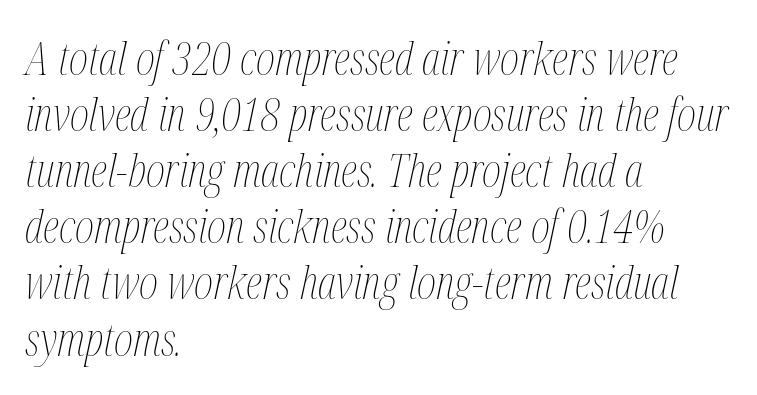
The image shows 46 px thin, condensed type, italic (leaning right); set left-aligned, line spacing 1.22x, normal letter spacing, not underlined; medium stroke contrast and a medium x-height.
